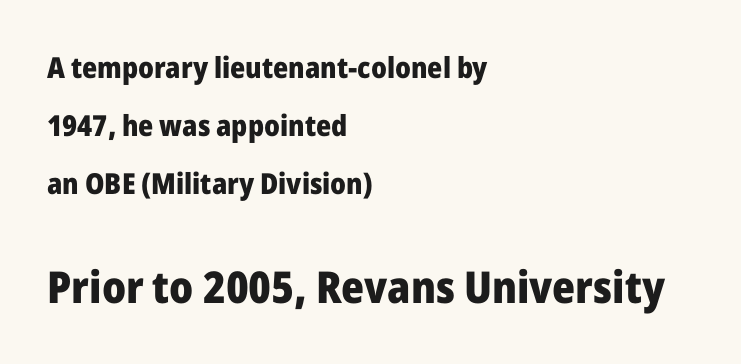
{"serif": "no", "italic": "no", "bold": "yes", "weight": "heavy", "width": "normal", "stroke_contrast": "low", "x_height": "medium", "monospaced": "no", "underline": "no", "align": "left", "line_spacing": "loose", "line_spacing_ratio": 2.0, "letter_spacing": "normal", "letter_spacing_em": 0.0, "larger_block": "second", "size_ratio": 1.52, "glyph_px": 44}
